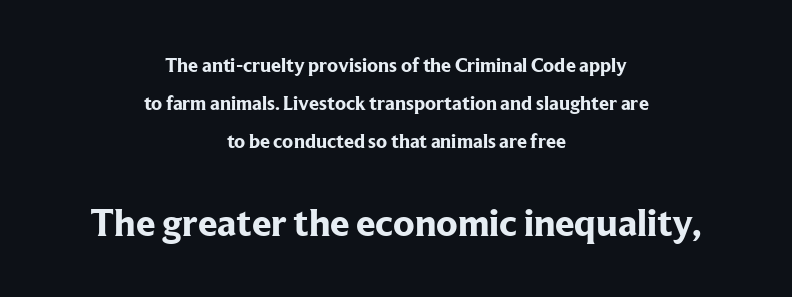
Typeset on center — no edge is straight. One glance says open: line gaps are wider than usual. Between these two stacked blocks, the lower one wins on size. You'd pick this weight for a headline — it's a proper bold. Short note: letters normally spaced.
